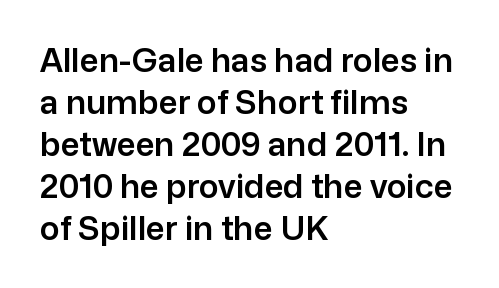
{"serif": "no", "italic": "no", "width": "normal", "stroke_contrast": "low", "x_height": "medium", "monospaced": "no", "underline": "no", "align": "left", "line_spacing": "normal", "line_spacing_ratio": 1.27, "letter_spacing": "normal", "letter_spacing_em": 0.0, "glyph_px": 33}
